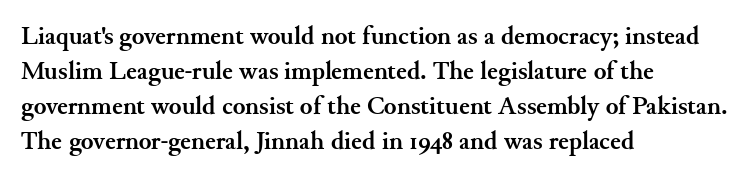
The baseline area is clear. The lines in this sample share a left origin and differ only in where they stop. The type is set solid horizontally, with unmodified tracking. Compared with typical paragraphs, the rows here are spaced about the same. Thick stems and heavy bowls — unmistakably bold. Ascenders rise straight up at ninety degrees.
